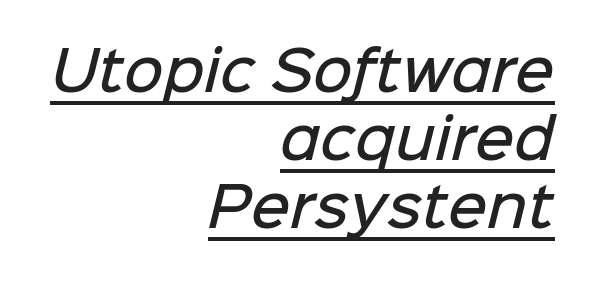
Letter spacing: default. Underlining? Definitely there. Note the varied advance widths — an 'i' is clearly narrower than an 'm'. Classification — sans serif.
